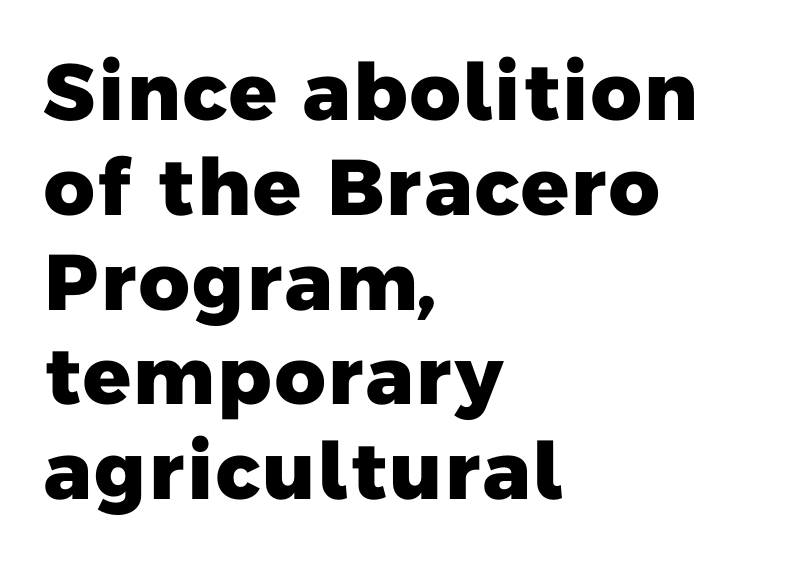
Q: Is the text bold? A: Yes.
Q: Is the typeface a serif or a sans-serif typeface? A: Sans-serif.
Q: Is the text underlined? A: No.
Q: How is the paragraph aligned? A: Left-aligned.
Q: Is the spacing between letters normal or unusually wide? A: Normal.
Q: Width (condensed, normal, or wide)? A: Normal.
Q: Stroke contrast? A: Low.
Q: x-height? A: Medium.
Q: Monospaced? A: No.
